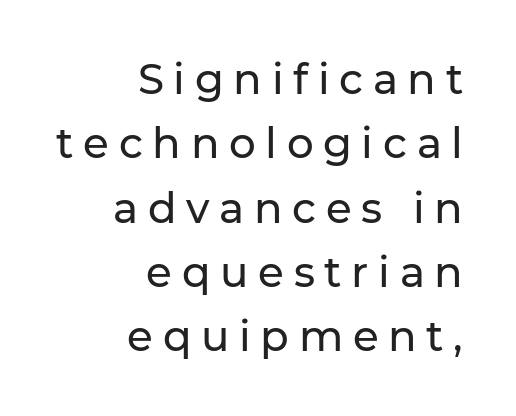
Q: Is the text italic (slanted)? A: No, it is upright.
Q: Is the typeface a serif or a sans-serif typeface? A: Sans-serif.
Q: Is the text underlined? A: No.
Q: How is the paragraph aligned? A: Right-aligned.
Q: Is the spacing between letters normal or unusually wide? A: Unusually wide.
Q: Is the spacing between lines tight, normal or loose? A: Normal.
Q: Width (condensed, normal, or wide)? A: Normal.
Q: Stroke contrast? A: Low.
Q: x-height? A: Medium.
Q: Monospaced? A: No.
